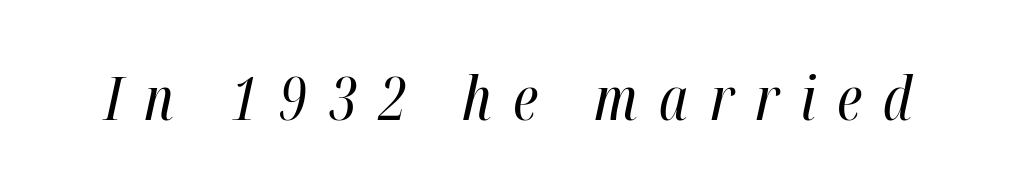
{"italic": "yes", "lean": "right", "slant_degrees": 12, "bold": "no", "weight": "regular", "width": "condensed", "stroke_contrast": "high", "x_height": "medium", "monospaced": "no", "underline": "no", "letter_spacing": "wide", "letter_spacing_em": 0.35, "glyph_px": 61}
